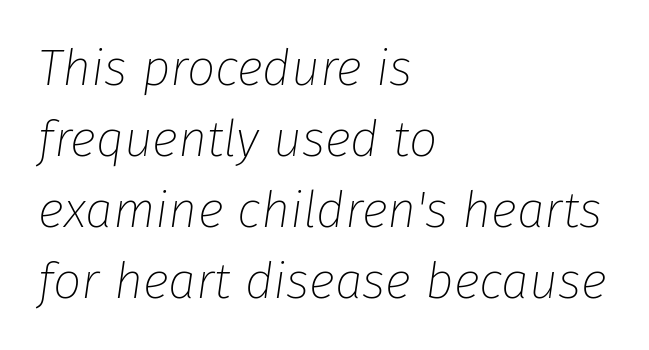
{"italic": "yes", "lean": "right", "slant_degrees": 8, "bold": "no", "weight": "thin", "width": "normal", "stroke_contrast": "low", "x_height": "medium", "monospaced": "no", "underline": "no", "align": "left", "line_spacing": "normal", "line_spacing_ratio": 1.42, "letter_spacing": "normal", "letter_spacing_em": 0.0, "glyph_px": 50}
